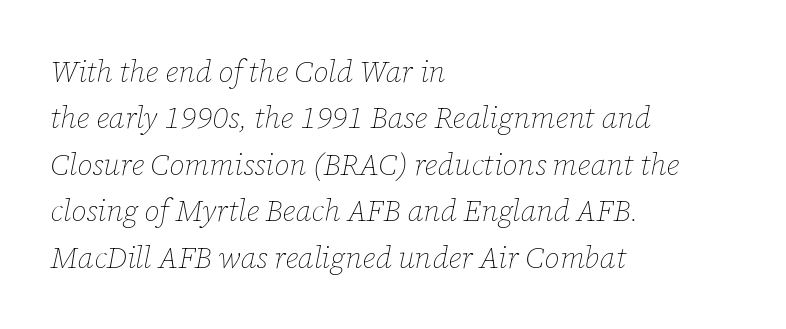
A typesetter would call this proportional, since set widths differ per character. The passage shown leans; its letterforms are oblique. This reads as an unemphasized weight, regular at the heaviest. Notice how the passage keeps a crisp vertical edge on the left only. Short note: letters normally spaced. Descender tails drop into unmarked territory.
